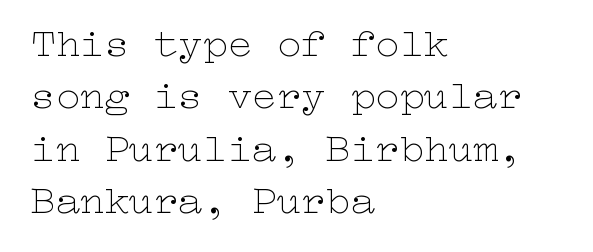
{"italic": "no", "bold": "no", "weight": "thin", "width": "wide", "stroke_contrast": "low", "x_height": "medium", "underline": "no", "align": "left", "line_spacing": "normal", "line_spacing_ratio": 1.28, "letter_spacing": "normal", "letter_spacing_em": 0.0, "glyph_px": 41}
